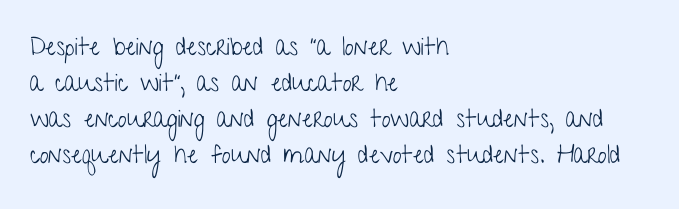
The image shows 25 px text type, upright; set left-aligned, normal line spacing (1.44x), normal letter spacing, not underlined.
